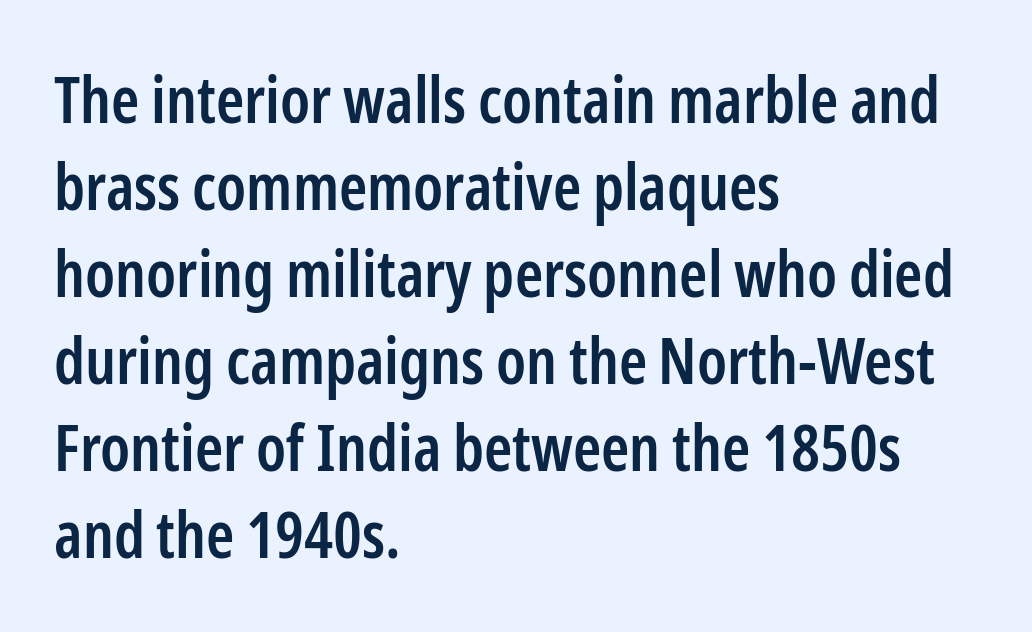
{"serif": "no", "italic": "no", "bold": "semi", "weight": "semibold", "width": "condensed", "stroke_contrast": "low", "x_height": "medium", "monospaced": "no", "underline": "no", "align": "left", "line_spacing": "normal", "line_spacing_ratio": 1.36, "letter_spacing": "normal", "letter_spacing_em": 0.0, "glyph_px": 64}
